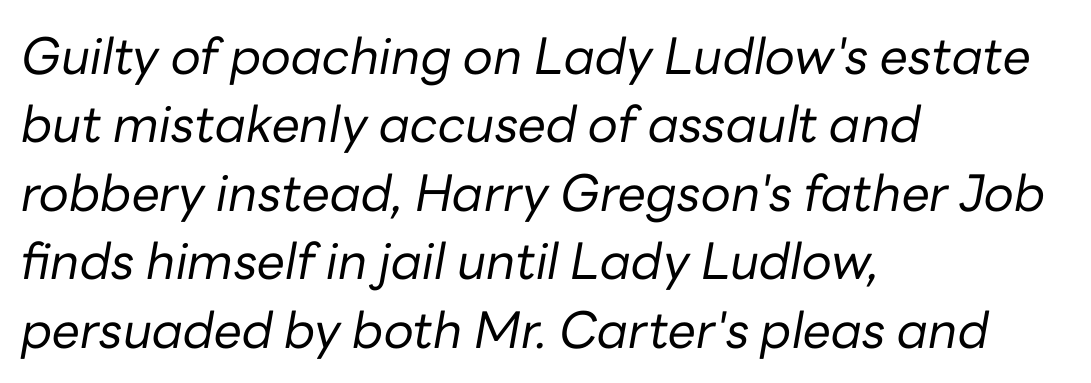
Q: Is the text bold? A: No.
Q: Is the text italic (slanted)? A: Yes, it leans right by about 10 degrees.
Q: Is the text underlined? A: No.
Q: How is the paragraph aligned? A: Left-aligned.
Q: Is the spacing between letters normal or unusually wide? A: Normal.
Q: Is the spacing between lines tight, normal or loose? A: Normal.
Q: Width (condensed, normal, or wide)? A: Normal.
Q: Stroke contrast? A: Low.
Q: x-height? A: Medium.
Q: Monospaced? A: No.
